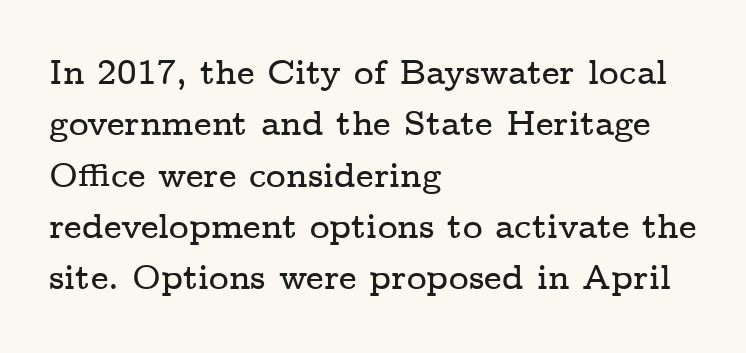
Ascenders rise straight up at ninety degrees. These lines keep a tight, regular rhythm from letter to letter. Serif or sans? Serif — the stroke terminals have little feet. Vertically, the passage feels balanced, rows spaced as you'd expect. Each line starts at the same left margin while the right side varies. This sample has the flowing, uneven cadence of proportional lettering.
